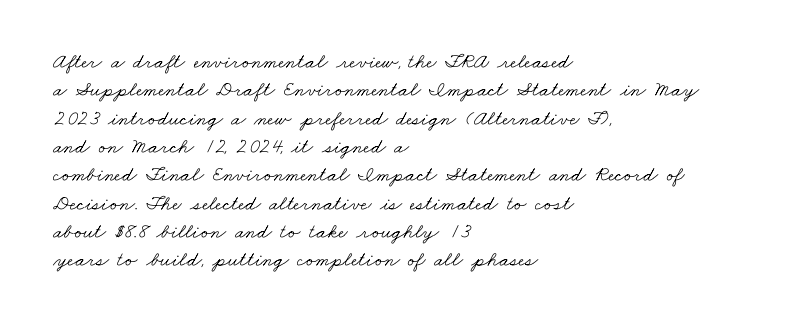
The image shows 21 px text type; set left-aligned, normal line spacing (1.35x), normal letter spacing, not underlined.
